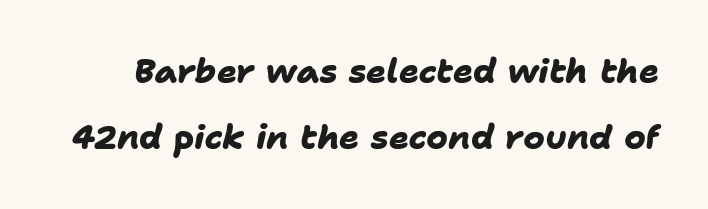
Q: Is the text bold? A: Yes.
Q: Is the typeface a serif or a sans-serif typeface? A: Sans-serif.
Q: Is the text underlined? A: No.
Q: Is the spacing between letters normal or unusually wide? A: Normal.
Q: Is the spacing between lines tight, normal or loose? A: Loose.
Q: Width (condensed, normal, or wide)? A: Normal.
Q: Stroke contrast? A: Low.
Q: x-height? A: Medium.
Q: Monospaced? A: No.
